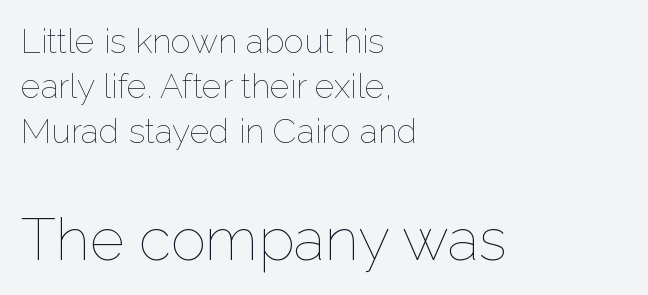
The image shows 59 px thin type, upright; set left-aligned, normal line spacing (1.33x), normal letter spacing, not underlined; the second (bottom) block is 1.74x larger; low stroke contrast and a medium x-height.
